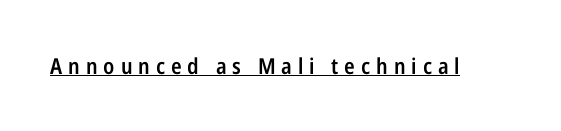
{"italic": "no", "bold": "semi", "underline": "yes", "letter_spacing": "wide", "letter_spacing_em": 0.27, "glyph_px": 22}
